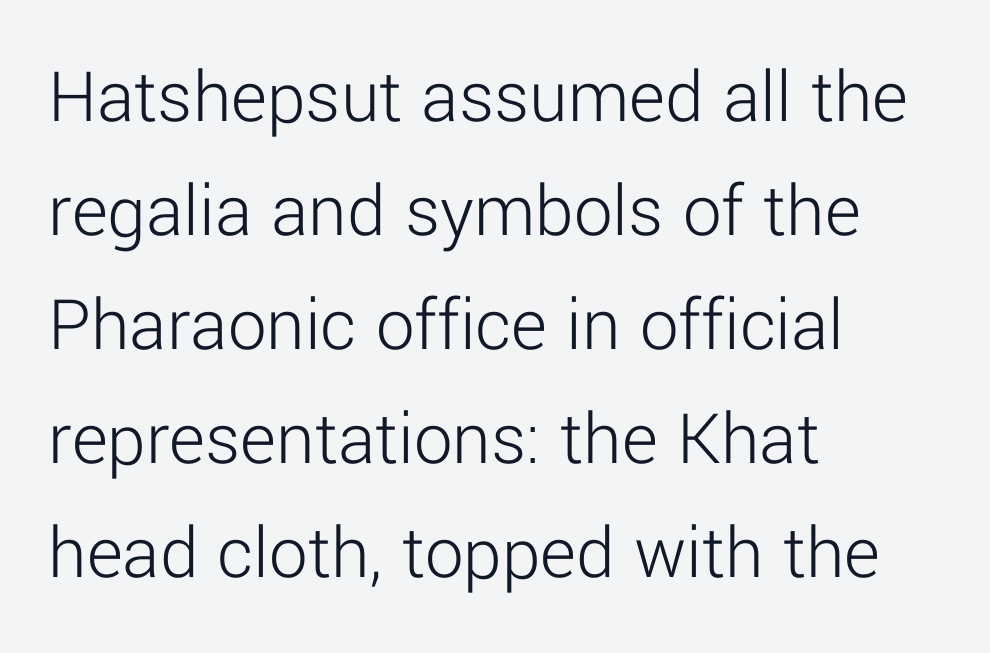
The image shows 77 px light sans-serif type, upright; set left-aligned, normal line spacing (1.48x), normal letter spacing, not underlined; low stroke contrast and a medium x-height.
